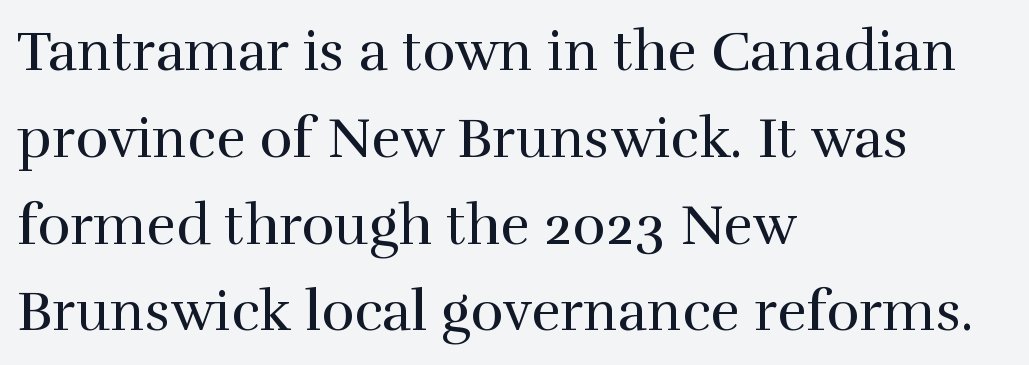
A typesetter would mark this as roman, not italic. Do the characters align in a grid? No, the font is proportional. How are the letters spaced? Ordinarily, with no added tracking. Regular leading. Look at the bottom of the vertical strokes: they flare into serifs here. Just letters on the line, the space beneath them empty.
